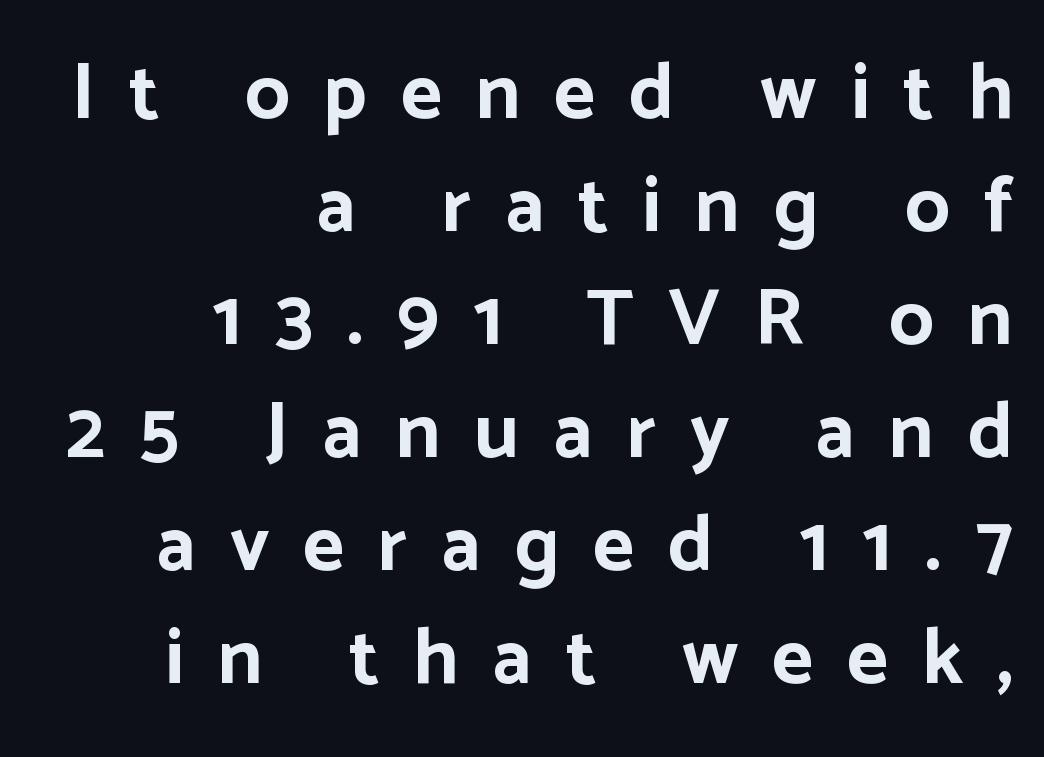
The image shows 79 px bold sans-serif type, upright; set right-aligned, normal line spacing (1.43x), unusually wide letter spacing (+0.43 em), not underlined; low stroke contrast and a medium x-height.
